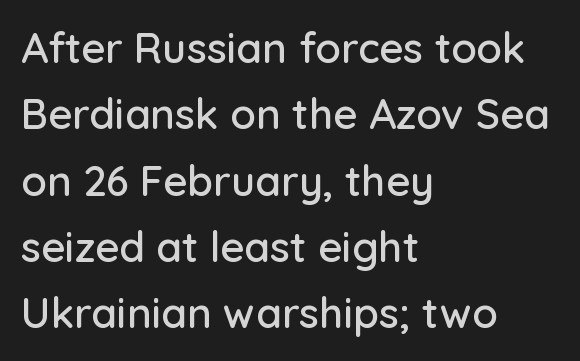
{"serif": "no", "italic": "no", "width": "normal", "stroke_contrast": "low", "x_height": "medium", "monospaced": "no", "underline": "no", "align": "left", "line_spacing": "normal", "line_spacing_ratio": 1.58, "letter_spacing": "normal", "letter_spacing_em": 0.0, "glyph_px": 42}
